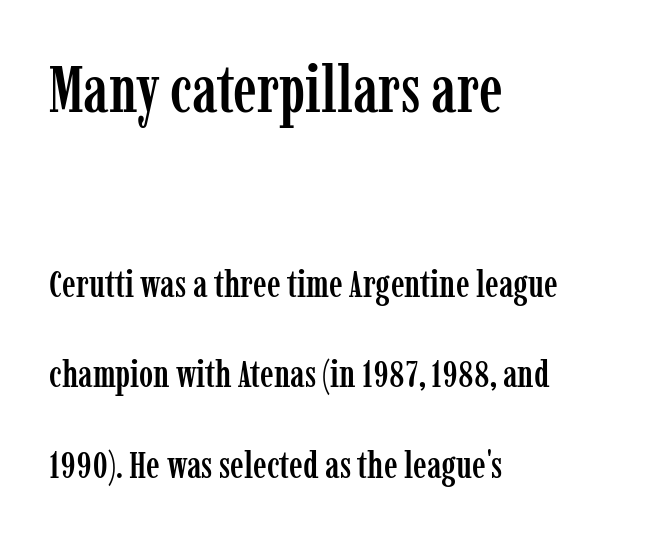
{"serif": "yes", "italic": "no", "width": "condensed", "stroke_contrast": "low", "x_height": "medium", "monospaced": "no", "underline": "no", "align": "left", "line_spacing": "loose", "line_spacing_ratio": 2.39, "letter_spacing": "normal", "letter_spacing_em": 0.0, "larger_block": "first", "size_ratio": 1.74, "glyph_px": 66}
